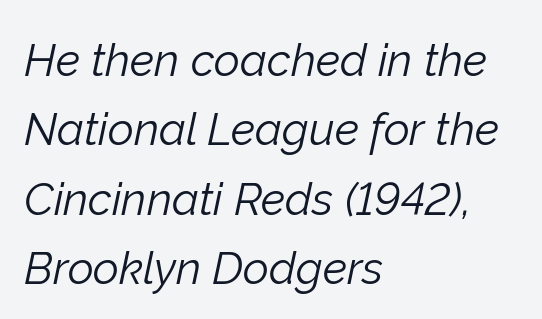
The image shows 45 px light type, italic (leaning right); set left-aligned, normal line spacing (1.54x), normal letter spacing, not underlined; low stroke contrast and a medium x-height.
